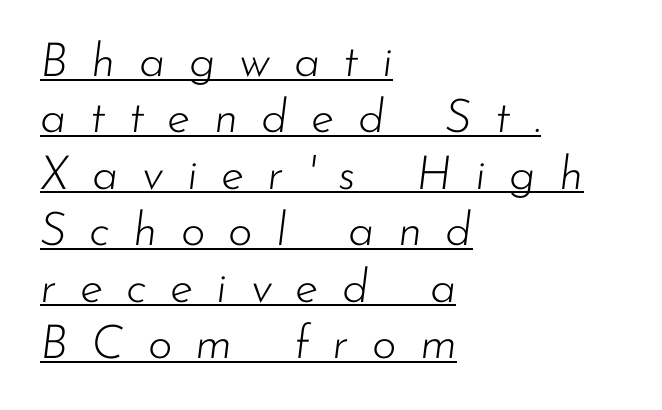
Q: Is the text bold? A: No.
Q: Is the text italic (slanted)? A: Yes, it leans right by about 7 degrees.
Q: Is the text underlined? A: Yes.
Q: How is the paragraph aligned? A: Left-aligned.
Q: Is the spacing between letters normal or unusually wide? A: Unusually wide.
Q: Width (condensed, normal, or wide)? A: Normal.
Q: Stroke contrast? A: Low.
Q: x-height? A: Small.
Q: Monospaced? A: No.
